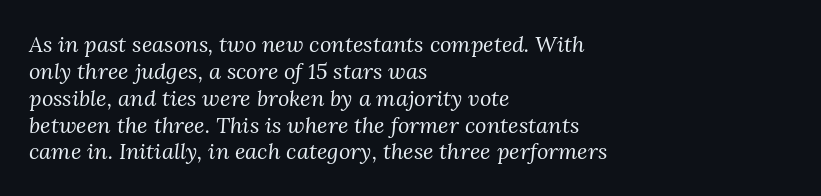
The image shows 22 px text type, italic (leaning right); set left-aligned, line spacing 1.22x, normal letter spacing, not underlined.
